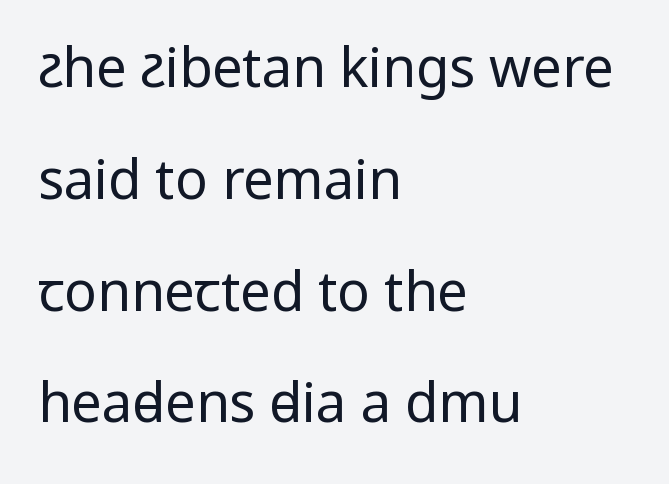
Does the copy run flush right? No — it runs flush left. Underlining? Definitely not there. Observe the absence of serifs on each vertical stroke in this sample. Honestly, the letter spacing is just normal — you wouldn't notice it. Interline gaps are noticeably wide in this sample. The letters stand upright; this is a roman face.
